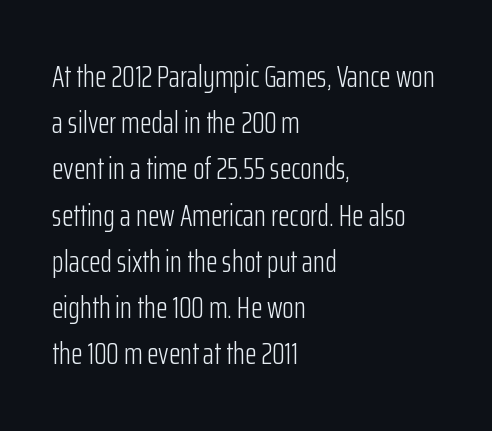
{"serif": "no", "italic": "no", "bold": "no", "weight": "light", "width": "condensed", "stroke_contrast": "low", "x_height": "medium", "monospaced": "no", "underline": "no", "align": "left", "line_spacing": "normal", "line_spacing_ratio": 1.54, "letter_spacing": "normal", "letter_spacing_em": 0.0, "glyph_px": 30}
